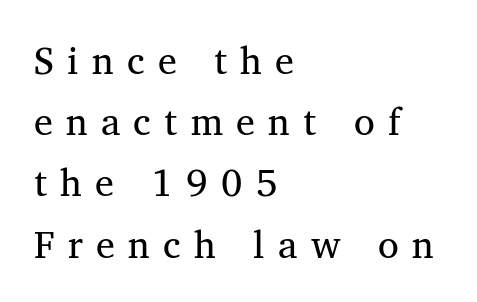
The image shows 38 px regular-weight serif type, upright; set left-aligned, normal line spacing (1.61x), unusually wide letter spacing (+0.35 em), not underlined; medium stroke contrast and a medium x-height.
